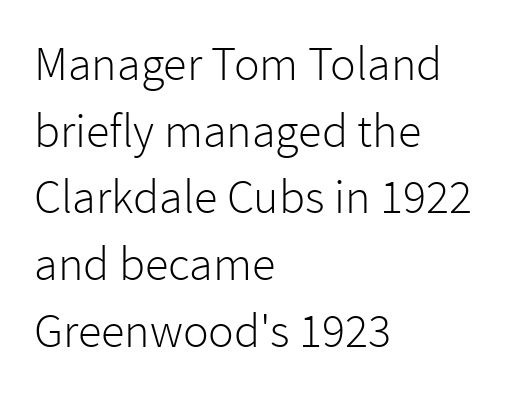
The image shows 48 px light sans-serif type, upright; set left-aligned, normal line spacing (1.39x), normal letter spacing, not underlined; low stroke contrast and a medium x-height.
